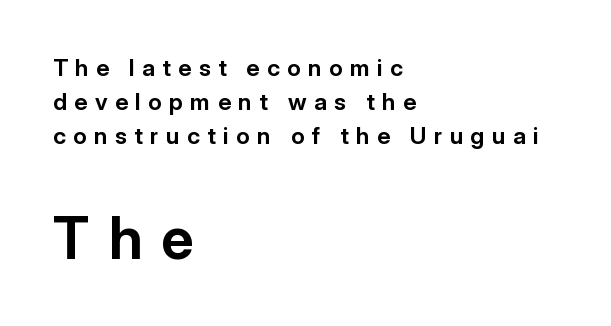
{"serif": "no", "italic": "no", "bold": "yes", "weight": "bold", "width": "normal", "stroke_contrast": "low", "x_height": "medium", "monospaced": "no", "underline": "no", "align": "left", "line_spacing": "normal", "line_spacing_ratio": 1.48, "letter_spacing": "wide", "letter_spacing_em": 0.33, "larger_block": "second", "size_ratio": 2.52, "glyph_px": 58}
